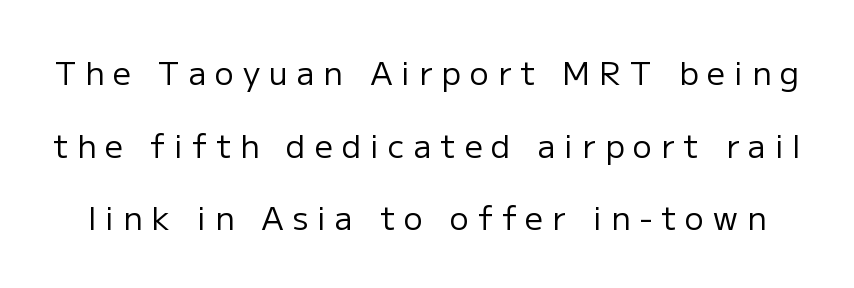
{"serif": "no", "italic": "no", "bold": "no", "weight": "regular", "width": "normal", "stroke_contrast": "low", "x_height": "medium", "monospaced": "no", "underline": "no", "line_spacing": "loose", "line_spacing_ratio": 2.27, "letter_spacing": "wide", "letter_spacing_em": 0.28, "glyph_px": 32}
